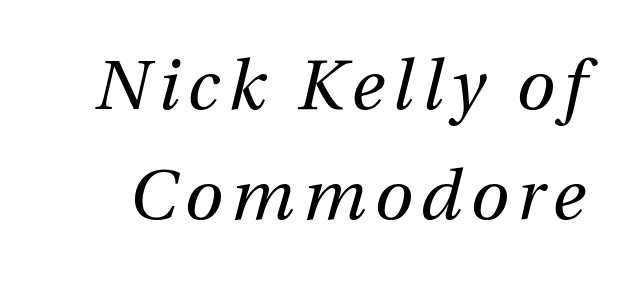
Proportional: the letters do not fall into vertical columns. Vertical stems look standard width or narrower in stroke. This is oblique type, the kind used for emphasis or titles. This block has exactly the height ordinary leading produces.
